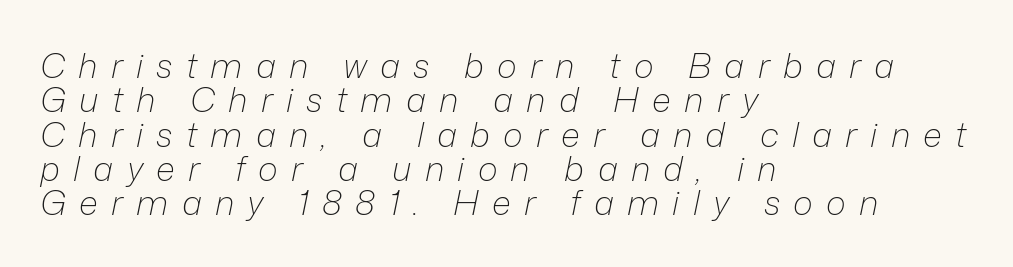
The paragraph shown leans on its left margin. The lines are packed closely together with very little leading. The font is comparable to plain body text, perhaps lighter. These lines are rendered in a variable-pitch font. The passage shown is not underscored anywhere.
